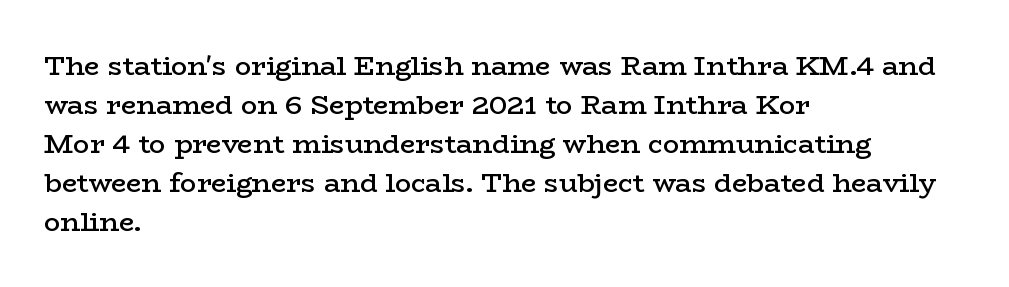
Spacing between characters is what you'd get straight out of the box. The space directly below the letters is spotless. The lines are quadded left. This sample uses an upright cut, with every glyph sitting square on the baseline. Look at the stroke-to-counter ratio: somewhat heavy, a semibold.
